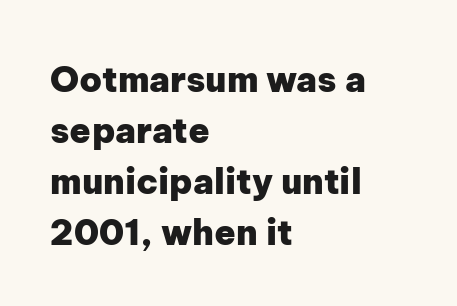
Q: Is the text bold? A: Yes.
Q: Is the text italic (slanted)? A: No, it is upright.
Q: Is the typeface a serif or a sans-serif typeface? A: Sans-serif.
Q: Is the text underlined? A: No.
Q: How is the paragraph aligned? A: Left-aligned.
Q: Is the spacing between letters normal or unusually wide? A: Normal.
Q: Is the spacing between lines tight, normal or loose? A: Normal.
Q: Width (condensed, normal, or wide)? A: Normal.
Q: Stroke contrast? A: Low.
Q: x-height? A: Medium.
Q: Monospaced? A: No.
